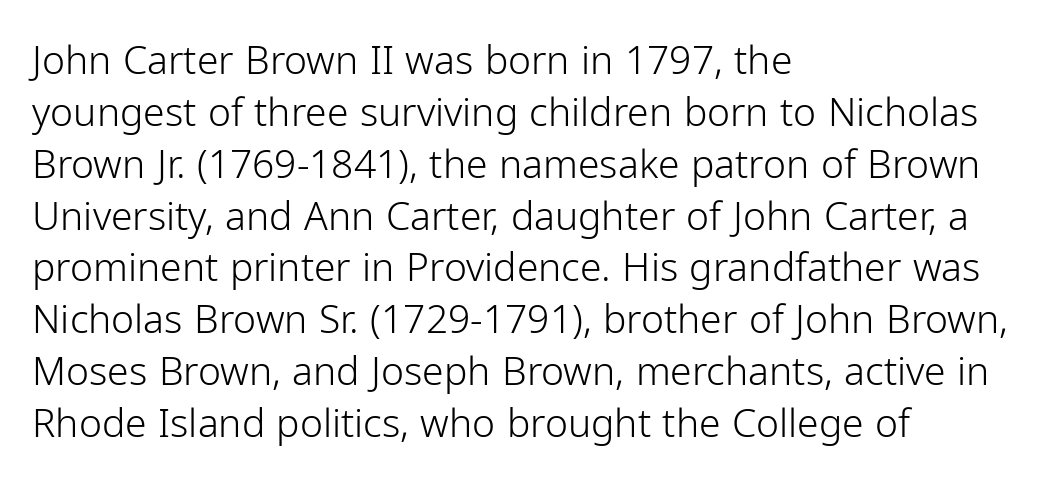
Note the varied advance widths — an 'i' is clearly narrower than an 'm'. A typesetter would mark this as roman, not italic. Type without underlining. Left-aligned paragraph, ragged on the right. Each letter's strokes conclude bluntly, with no projecting serifs. One glance says typical: line gaps are just what's usual.
